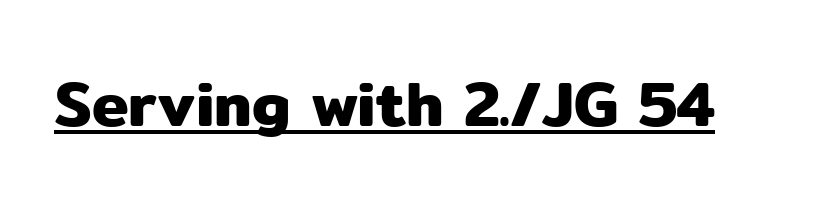
The image shows 62 px sans-serif type, upright; set normal letter spacing, underlined; low stroke contrast and a medium x-height.
